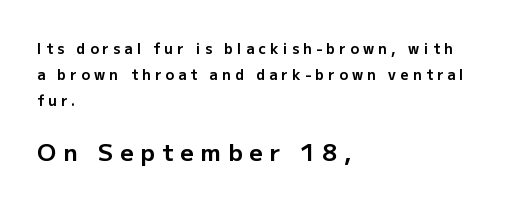
Q: Is the text bold? A: Yes.
Q: Is the text italic (slanted)? A: No, it is upright.
Q: Is the text underlined? A: No.
Q: How is the paragraph aligned? A: Left-aligned.
Q: Is the spacing between letters normal or unusually wide? A: Unusually wide.
Q: Which block of text is set in a larger size, the first (top) or the second (bottom)? A: The second (bottom) one.
